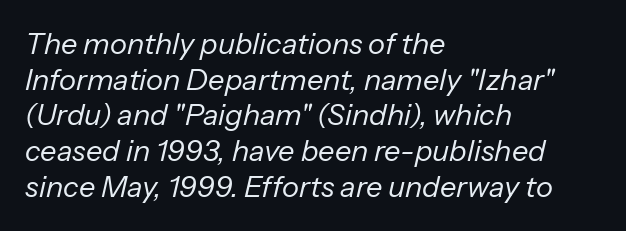
Each line starts at the same left margin while the right side varies. Here the designer chose a conventional face with non-uniform glyph widths. Just letters on the line, the space beneath them empty. The typography opts for an oblique posture over an upright one. The characters are drawn with everyday or finer stroke widths. The face used here is rendered with its standard letterfit.
